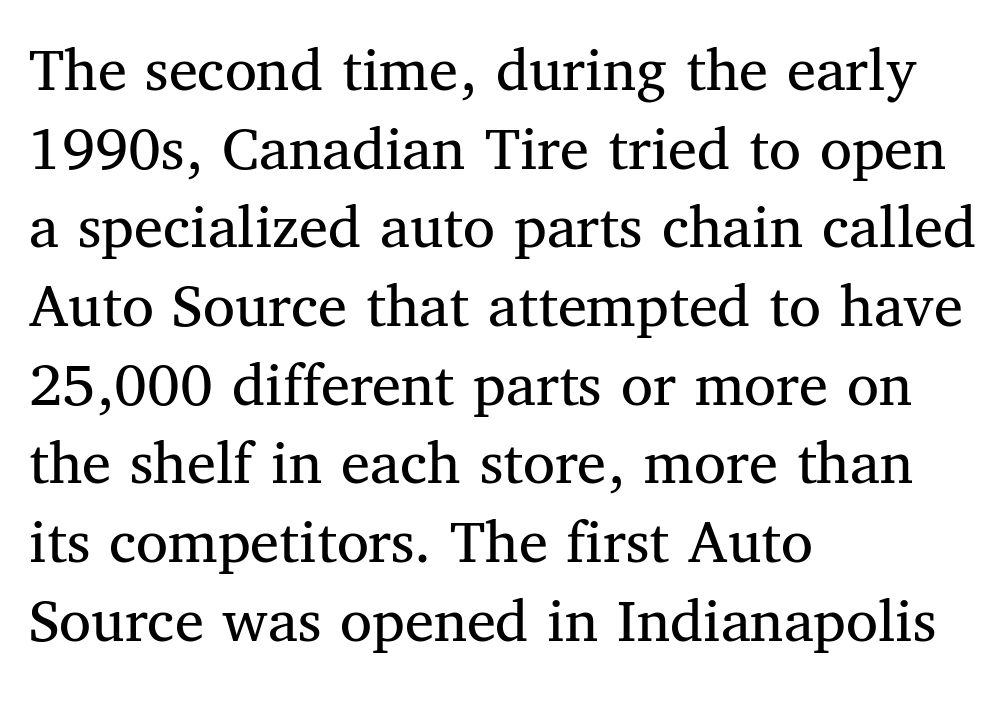
Q: Is the text bold? A: No.
Q: Is the text italic (slanted)? A: No, it is upright.
Q: Is the typeface a serif or a sans-serif typeface? A: Serif.
Q: Is the text underlined? A: No.
Q: How is the paragraph aligned? A: Left-aligned.
Q: Is the spacing between letters normal or unusually wide? A: Normal.
Q: Width (condensed, normal, or wide)? A: Normal.
Q: Stroke contrast? A: Medium.
Q: x-height? A: Medium.
Q: Monospaced? A: No.
